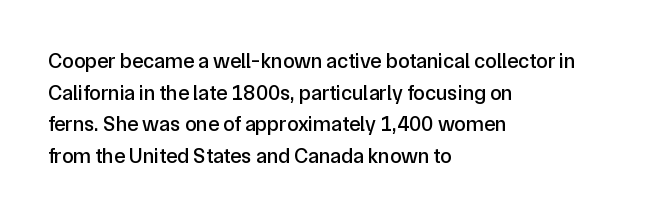
Q: Is the text italic (slanted)? A: No, it is upright.
Q: Is the text underlined? A: No.
Q: How is the paragraph aligned? A: Left-aligned.
Q: Is the spacing between letters normal or unusually wide? A: Normal.
Q: Is the spacing between lines tight, normal or loose? A: Normal.
